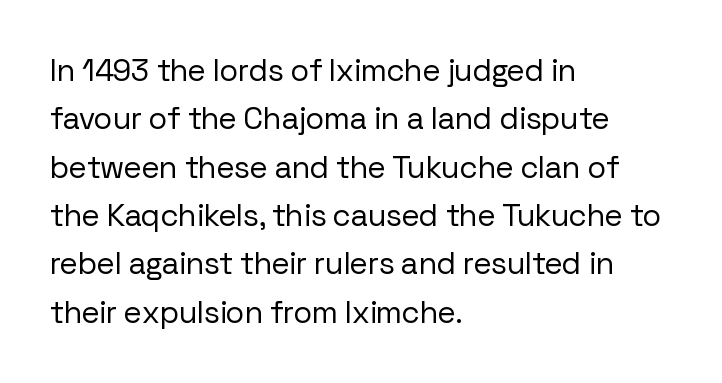
The letters advance in unequal steps, a hallmark of proportional type. Notice how the stems are strictly vertical — no italics here. Rule under the text: the space is simply empty. Quick note: interline space is typical. In CSS terms this would be text-align: left.
